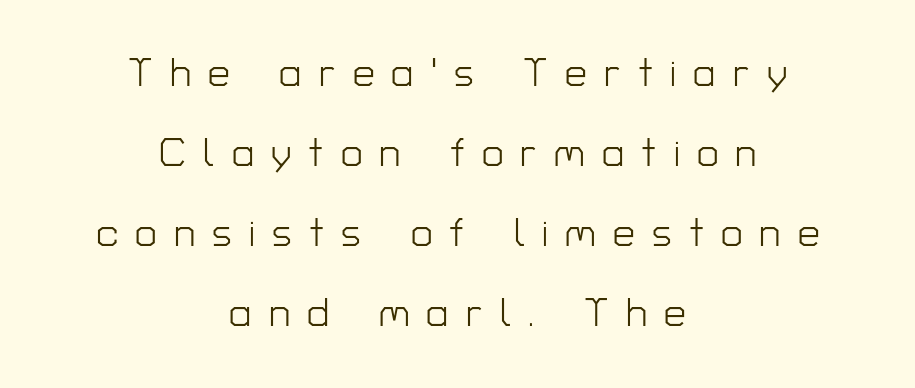
Typographically, this falls in the sans-serif category. No heavy texture on the line: the type isn't bold. Observe the wide spacing: letters keep a clear distance from each other. Posture: straight, roman, zero tilt. Words float on clear page, feet unadorned. Horizontal bands of white between lines are thick stripes.
